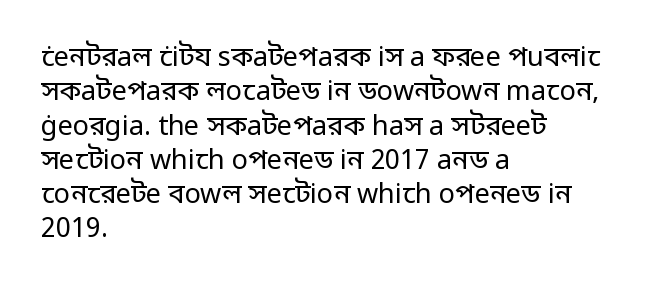
The image shows 27 px text type, upright; set left-aligned, normal line spacing (1.27x), normal letter spacing, not underlined.
